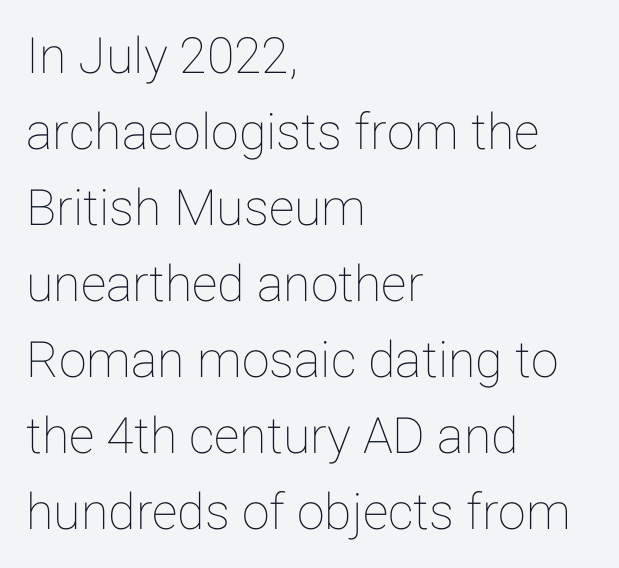
{"italic": "no", "width": "normal", "stroke_contrast": "low", "x_height": "medium", "monospaced": "no", "underline": "no", "align": "left", "line_spacing": "normal", "line_spacing_ratio": 1.52, "letter_spacing": "normal", "letter_spacing_em": 0.0, "glyph_px": 50}
